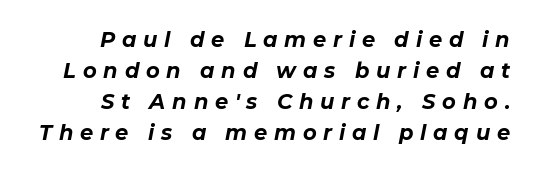
The image shows 21 px bold type, italic (leaning right); set right-aligned, normal line spacing (1.47x), unusually wide letter spacing (+0.32 em), not underlined.
